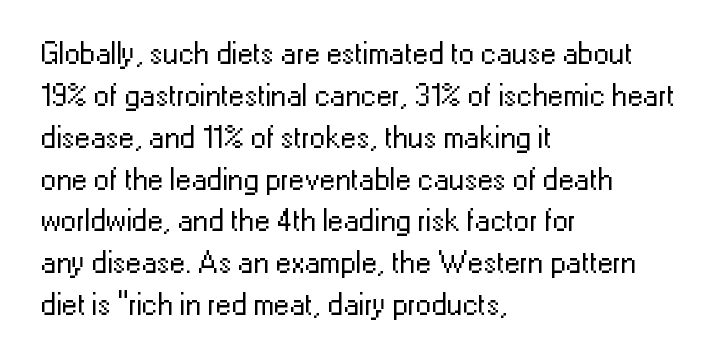
Q: Is the text bold? A: No.
Q: Is the text italic (slanted)? A: No, it is upright.
Q: Is the typeface a serif or a sans-serif typeface? A: Sans-serif.
Q: Is the text underlined? A: No.
Q: How is the paragraph aligned? A: Left-aligned.
Q: Is the spacing between letters normal or unusually wide? A: Normal.
Q: Is the spacing between lines tight, normal or loose? A: Normal.
Q: Width (condensed, normal, or wide)? A: Normal.
Q: Stroke contrast? A: Low.
Q: x-height? A: Medium.
Q: Monospaced? A: No.
